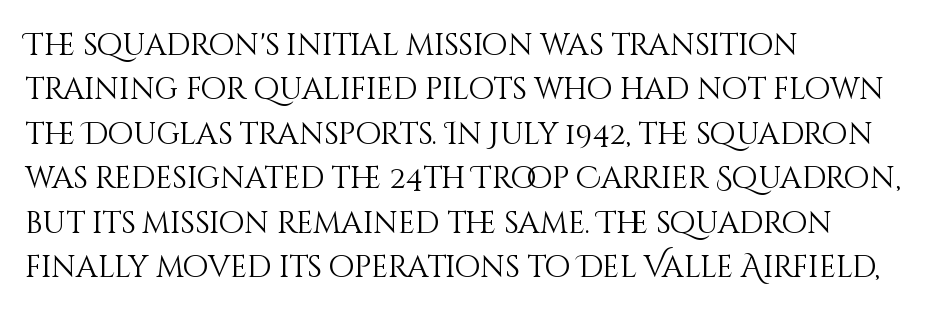
The image shows 30 px light type, upright; set left-aligned, normal line spacing (1.48x), normal letter spacing, not underlined; medium stroke contrast and a large x-height.
